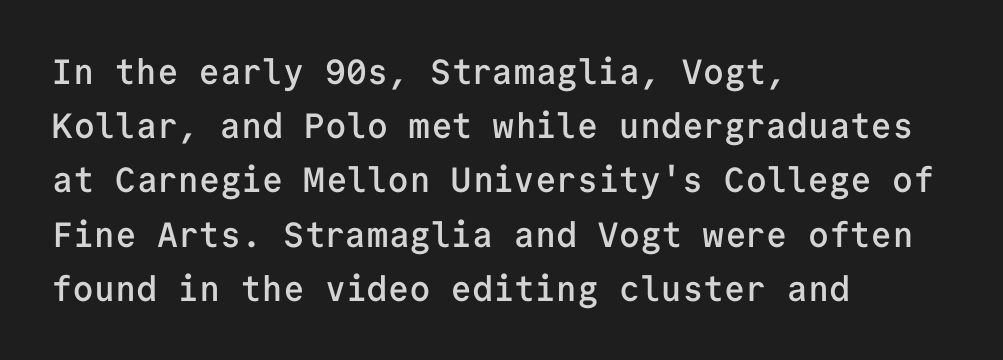
The image shows 35 px semibold sans-serif type, upright, monospaced; set left-aligned, normal line spacing (1.55x), normal letter spacing, not underlined; low stroke contrast and a medium x-height.
